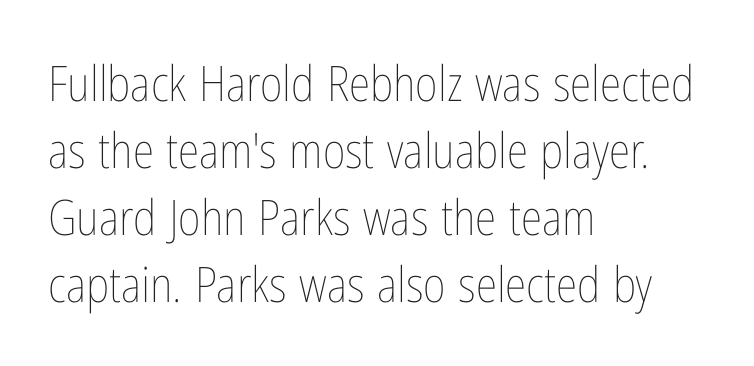
Q: Is the text bold? A: No.
Q: Is the text italic (slanted)? A: No, it is upright.
Q: Is the text underlined? A: No.
Q: How is the paragraph aligned? A: Left-aligned.
Q: Is the spacing between letters normal or unusually wide? A: Normal.
Q: Is the spacing between lines tight, normal or loose? A: Normal.
Q: Width (condensed, normal, or wide)? A: Condensed.
Q: Stroke contrast? A: Low.
Q: x-height? A: Medium.
Q: Monospaced? A: No.
